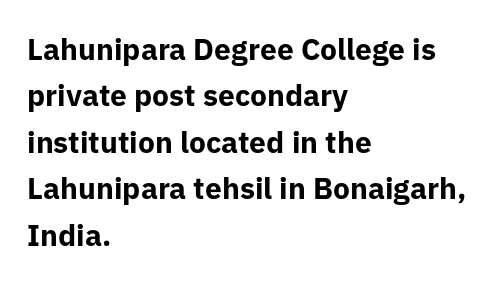
The image shows 30 px bold sans-serif type, upright; set left-aligned, normal line spacing (1.55x), normal letter spacing, not underlined; low stroke contrast and a medium x-height.
